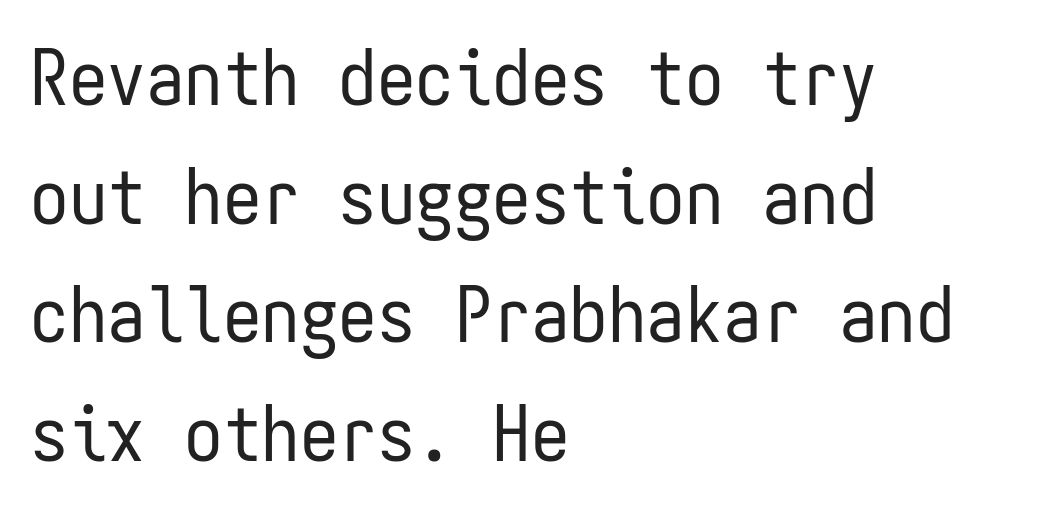
Q: Is the text bold? A: No.
Q: Is the text italic (slanted)? A: No, it is upright.
Q: Is the typeface a serif or a sans-serif typeface? A: Sans-serif.
Q: Is the text underlined? A: No.
Q: How is the paragraph aligned? A: Left-aligned.
Q: Is the spacing between letters normal or unusually wide? A: Normal.
Q: Is the spacing between lines tight, normal or loose? A: Normal.
Q: Width (condensed, normal, or wide)? A: Condensed.
Q: Stroke contrast? A: Low.
Q: x-height? A: Medium.
Q: Monospaced? A: Yes.
